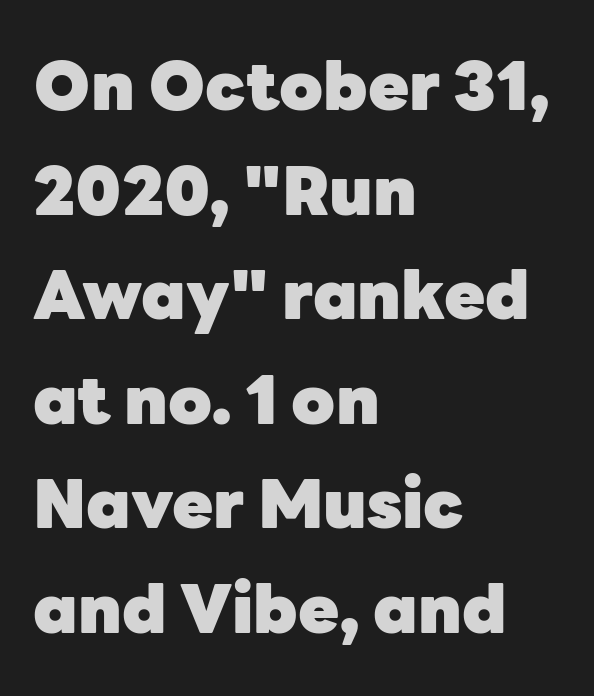
Q: Is the text bold? A: Yes.
Q: Is the text italic (slanted)? A: No, it is upright.
Q: Is the typeface a serif or a sans-serif typeface? A: Sans-serif.
Q: Is the text underlined? A: No.
Q: How is the paragraph aligned? A: Left-aligned.
Q: Is the spacing between letters normal or unusually wide? A: Normal.
Q: Is the spacing between lines tight, normal or loose? A: Normal.
Q: Width (condensed, normal, or wide)? A: Normal.
Q: Stroke contrast? A: Low.
Q: x-height? A: Medium.
Q: Monospaced? A: No.
